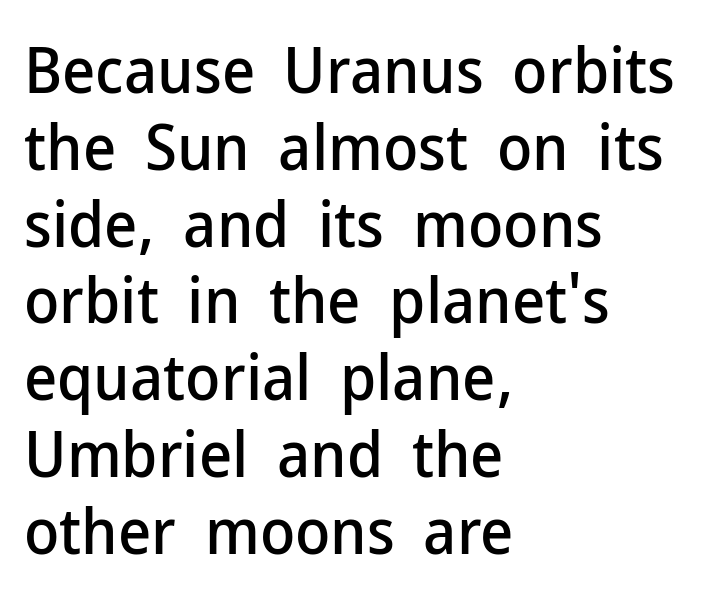
{"serif": "no", "italic": "no", "width": "normal", "stroke_contrast": "low", "x_height": "medium", "monospaced": "no", "underline": "no", "align": "left", "line_spacing_ratio": 1.2, "letter_spacing": "normal", "letter_spacing_em": 0.0, "glyph_px": 64}
